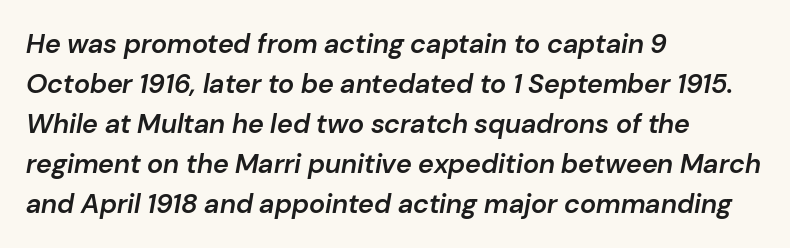
The image shows 27 px text type, italic (leaning right); set left-aligned, normal line spacing (1.48x), normal letter spacing, not underlined.
